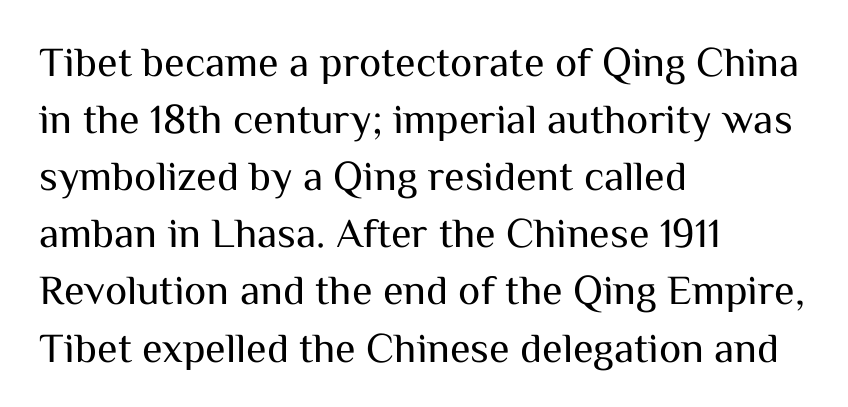
These lines are rendered in a variable-pitch font. The lettering stays uniformly vertical, giving the passage a roman look. The glyphs in this specimen are sans serif. Glance below the letters and you will spot only blank space.
